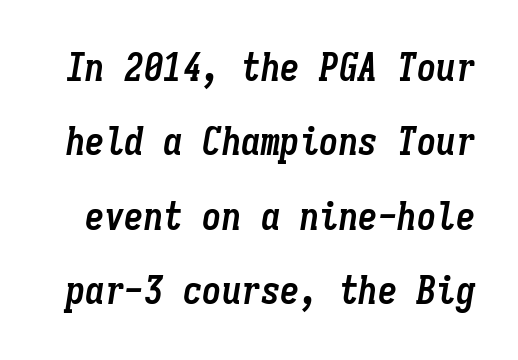
Words float on clear page, feet unadorned. Pretty heavy lettering here — definitely bold. Between one letter and the next there's only the usual sliver of space. Is this a fixed-width face? Yes — each glyph sits in an identical cell. You can tell it's italic because the verticals aren't actually vertical.
